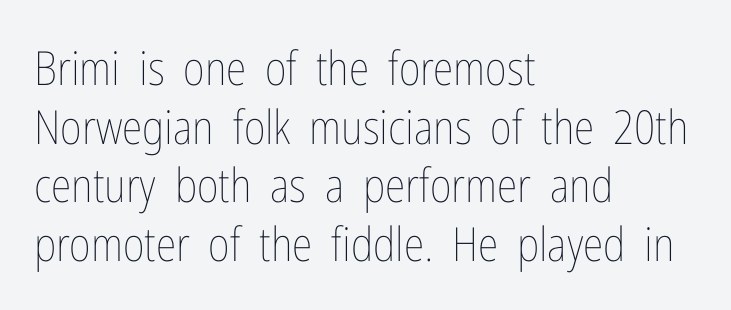
{"italic": "no", "bold": "no", "weight": "thin", "width": "condensed", "stroke_contrast": "low", "x_height": "medium", "monospaced": "no", "underline": "no", "align": "left", "line_spacing": "normal", "line_spacing_ratio": 1.25, "letter_spacing": "normal", "letter_spacing_em": 0.0, "glyph_px": 47}
